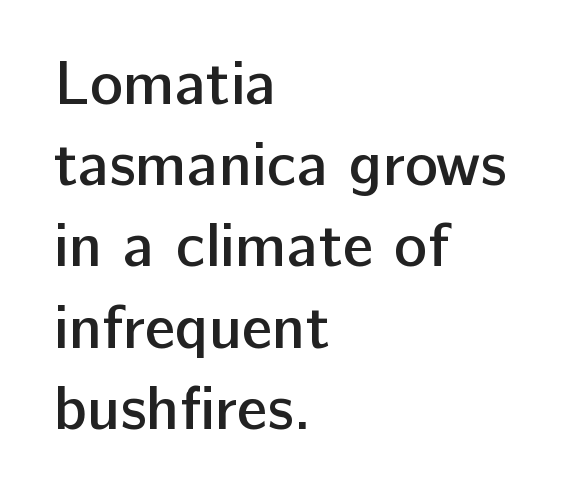
Q: Is the text bold? A: Semi-bold.
Q: Is the text italic (slanted)? A: No, it is upright.
Q: Is the typeface a serif or a sans-serif typeface? A: Sans-serif.
Q: Is the text underlined? A: No.
Q: How is the paragraph aligned? A: Left-aligned.
Q: Is the spacing between letters normal or unusually wide? A: Normal.
Q: Is the spacing between lines tight, normal or loose? A: Normal.
Q: Width (condensed, normal, or wide)? A: Normal.
Q: Stroke contrast? A: Low.
Q: x-height? A: Medium.
Q: Monospaced? A: No.
